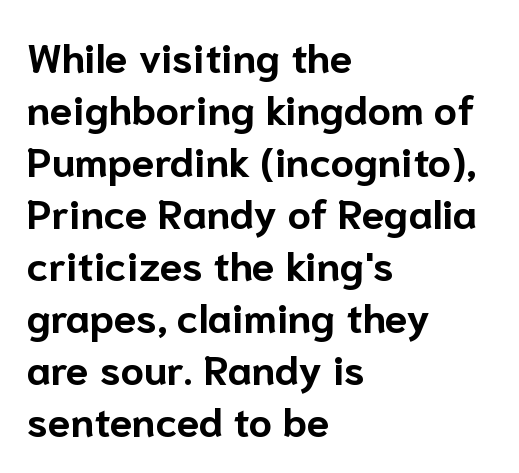
{"serif": "no", "italic": "no", "bold": "yes", "weight": "bold", "width": "normal", "stroke_contrast": "low", "x_height": "medium", "monospaced": "no", "underline": "no", "align": "left", "line_spacing": "normal", "line_spacing_ratio": 1.27, "letter_spacing": "normal", "letter_spacing_em": 0.0, "glyph_px": 41}
